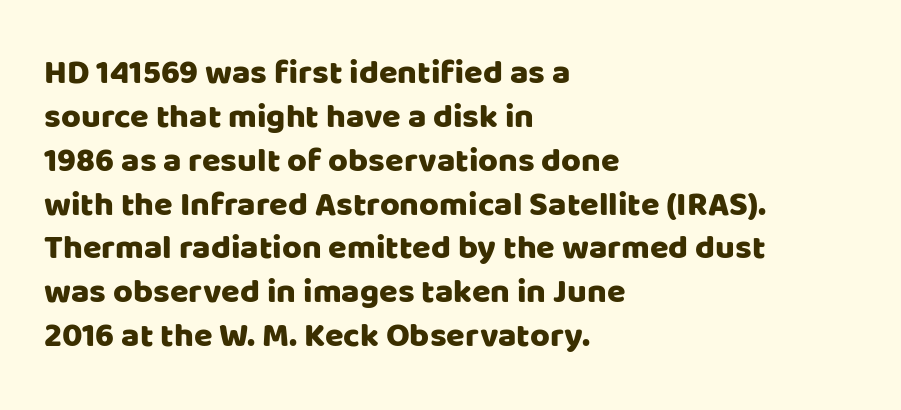
Whoever set this chose a conventional vertical rhythm. Descenders hang freely into open space. The rendering uses natural spacing where letterforms have individual widths. Classification — sans serif. Quick note: not italic, upright.
